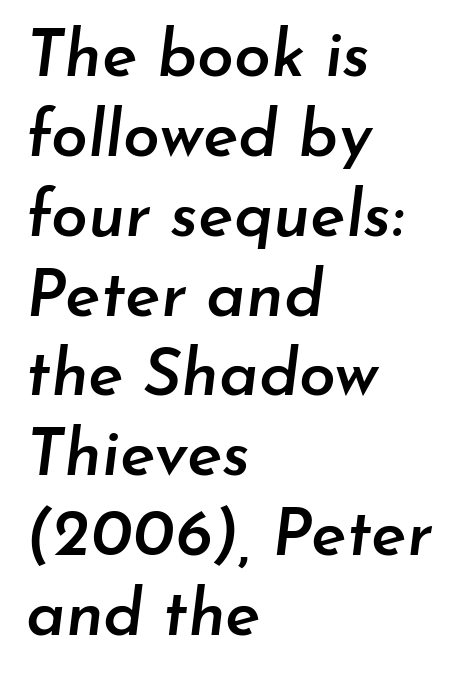
{"italic": "yes", "lean": "right", "slant_degrees": 7, "bold": "semi", "weight": "semibold", "width": "normal", "stroke_contrast": "low", "x_height": "small", "monospaced": "no", "underline": "no", "align": "left", "line_spacing_ratio": 1.21, "letter_spacing": "normal", "letter_spacing_em": 0.0, "glyph_px": 66}
